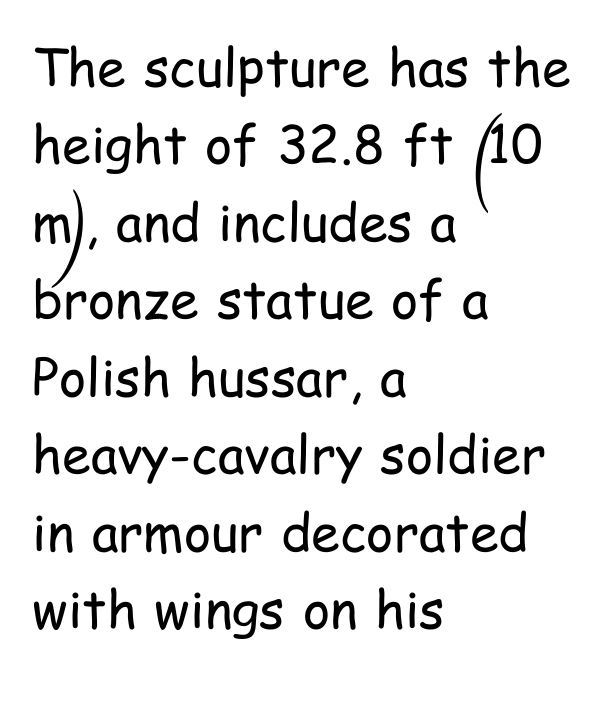
Q: Is the text bold? A: No.
Q: Is the text italic (slanted)? A: No, it is upright.
Q: Is the typeface a serif or a sans-serif typeface? A: Sans-serif.
Q: Is the text underlined? A: No.
Q: How is the paragraph aligned? A: Left-aligned.
Q: Is the spacing between letters normal or unusually wide? A: Normal.
Q: Is the spacing between lines tight, normal or loose? A: Normal.
Q: Width (condensed, normal, or wide)? A: Condensed.
Q: Stroke contrast? A: Low.
Q: x-height? A: Medium.
Q: Monospaced? A: No.
